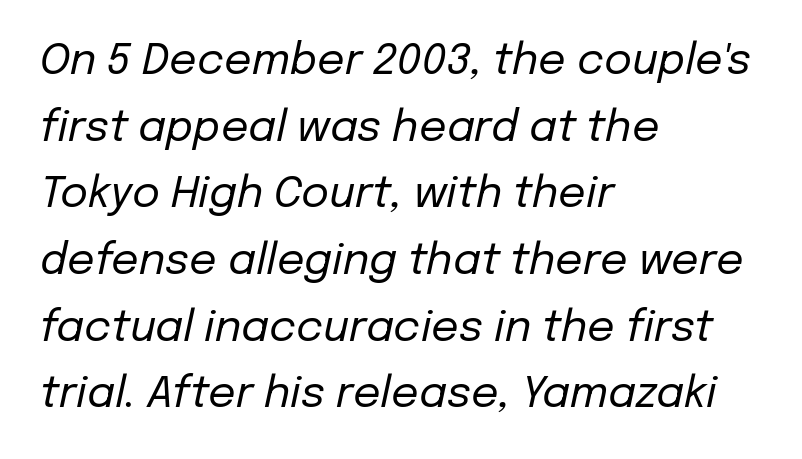
{"italic": "yes", "lean": "right", "slant_degrees": 12, "bold": "no", "weight": "regular", "width": "normal", "stroke_contrast": "low", "x_height": "medium", "monospaced": "no", "underline": "no", "align": "left", "line_spacing": "normal", "line_spacing_ratio": 1.55, "letter_spacing": "normal", "letter_spacing_em": 0.0, "glyph_px": 43}
